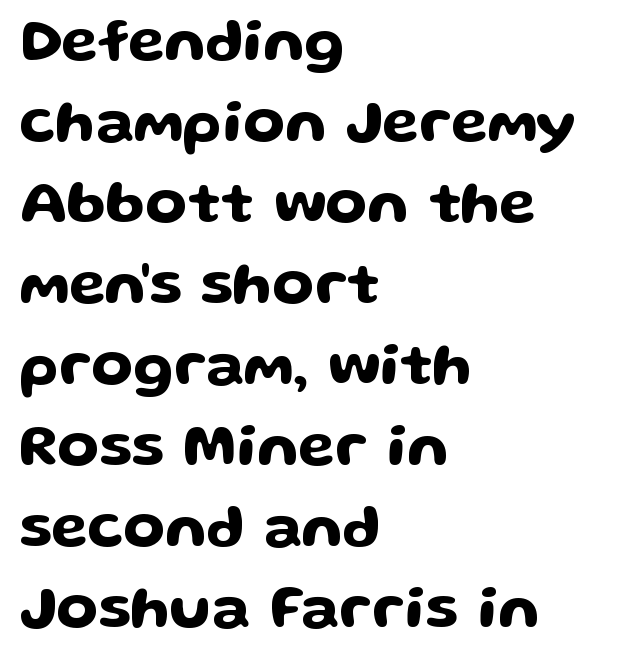
Q: Is the text italic (slanted)? A: No, it is upright.
Q: Is the typeface a serif or a sans-serif typeface? A: Sans-serif.
Q: Is the text underlined? A: No.
Q: How is the paragraph aligned? A: Left-aligned.
Q: Is the spacing between letters normal or unusually wide? A: Normal.
Q: Is the spacing between lines tight, normal or loose? A: Normal.
Q: Width (condensed, normal, or wide)? A: Wide.
Q: Stroke contrast? A: Low.
Q: x-height? A: Medium.
Q: Monospaced? A: No.
